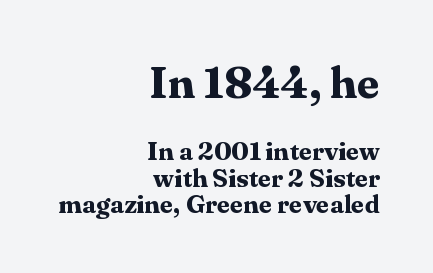
The image shows 45 px bold serif type, upright; set right-aligned, tight line spacing (1.01x), normal letter spacing, not underlined; the first (top) block is 1.73x larger; medium stroke contrast and a medium x-height.
